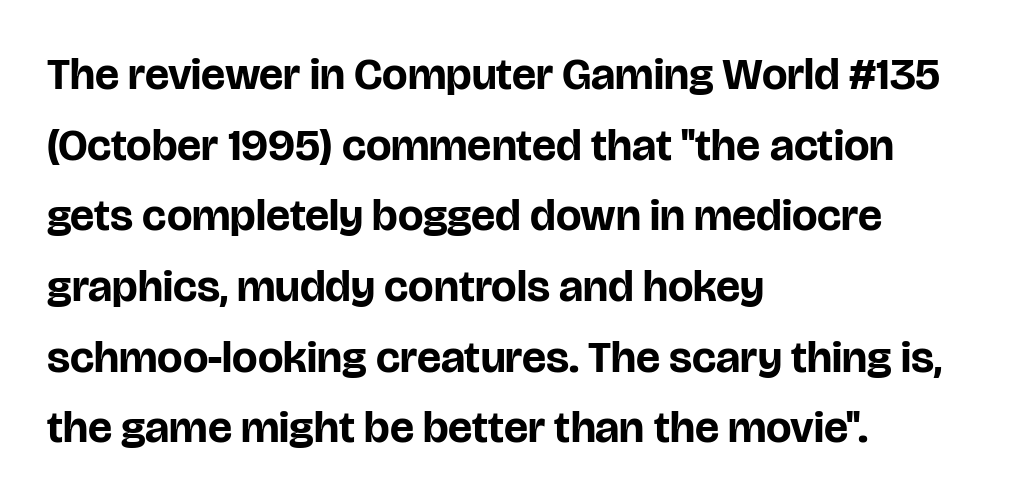
{"serif": "no", "italic": "no", "bold": "yes", "weight": "bold", "width": "normal", "stroke_contrast": "low", "x_height": "large", "monospaced": "no", "underline": "no", "align": "left", "line_spacing": "normal", "line_spacing_ratio": 1.57, "letter_spacing": "normal", "letter_spacing_em": 0.0, "glyph_px": 45}
